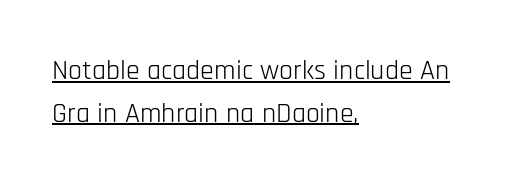
{"serif": "no", "italic": "no", "bold": "no", "weight": "light", "width": "condensed", "stroke_contrast": "low", "x_height": "large", "monospaced": "no", "underline": "yes", "align": "left", "line_spacing": "normal", "line_spacing_ratio": 1.52, "letter_spacing": "normal", "letter_spacing_em": 0.0, "glyph_px": 28}
